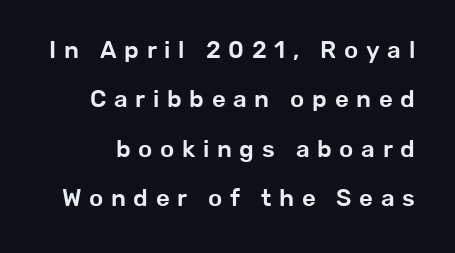
{"italic": "no", "underline": "no", "line_spacing": "loose", "line_spacing_ratio": 2.06, "letter_spacing": "wide", "letter_spacing_em": 0.32, "glyph_px": 24}
